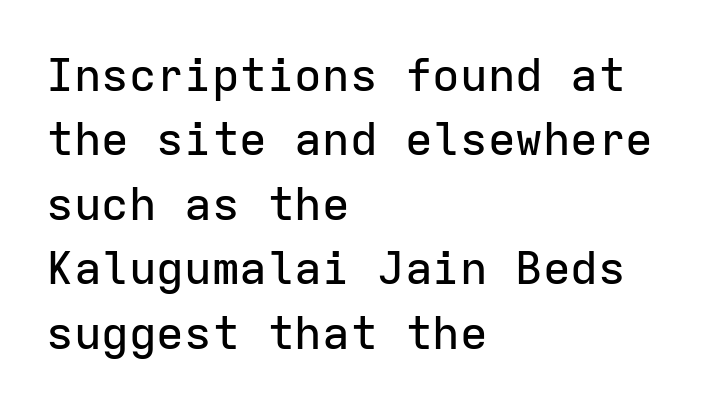
{"serif": "no", "italic": "no", "width": "normal", "stroke_contrast": "low", "x_height": "medium", "monospaced": "yes", "underline": "no", "align": "left", "line_spacing": "normal", "line_spacing_ratio": 1.4, "letter_spacing": "normal", "letter_spacing_em": 0.0, "glyph_px": 46}
